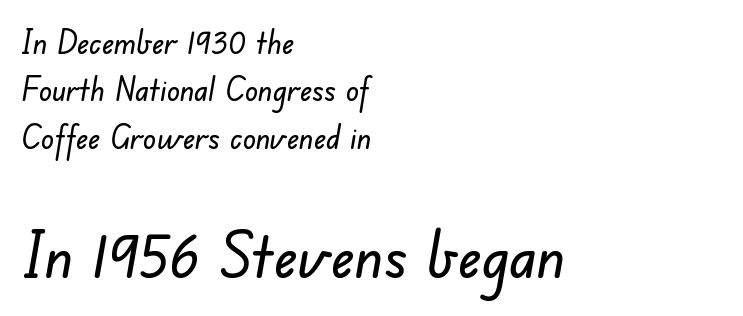
{"serif": "no", "width": "normal", "stroke_contrast": "low", "x_height": "small", "monospaced": "no", "underline": "no", "align": "left", "line_spacing": "normal", "line_spacing_ratio": 1.48, "letter_spacing": "normal", "letter_spacing_em": 0.0, "larger_block": "second", "size_ratio": 1.97, "glyph_px": 63}
